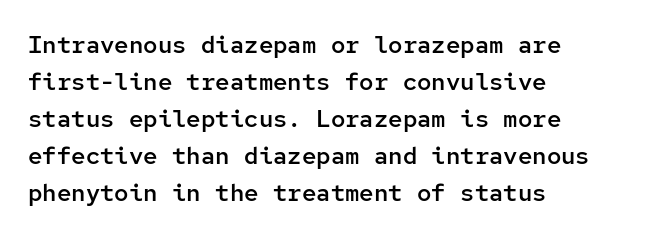
Q: Is the text bold? A: Semi-bold.
Q: Is the text italic (slanted)? A: No, it is upright.
Q: Is the text underlined? A: No.
Q: How is the paragraph aligned? A: Left-aligned.
Q: Is the spacing between letters normal or unusually wide? A: Normal.
Q: Is the spacing between lines tight, normal or loose? A: Normal.
